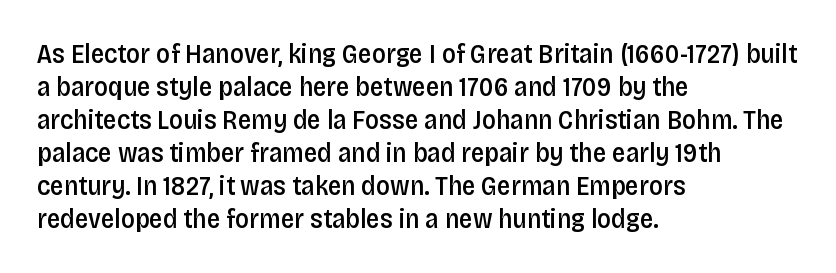
Q: Is the text bold? A: Semi-bold.
Q: Is the text italic (slanted)? A: No, it is upright.
Q: Is the text underlined? A: No.
Q: How is the paragraph aligned? A: Left-aligned.
Q: Is the spacing between letters normal or unusually wide? A: Normal.
